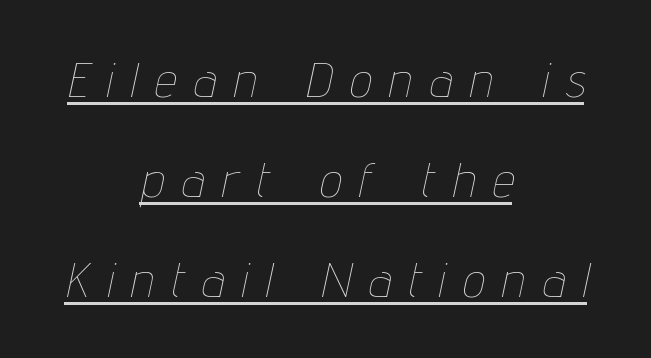
Q: Is the text bold? A: No.
Q: Is the text italic (slanted)? A: Yes, it leans right by about 12 degrees.
Q: Is the text underlined? A: Yes.
Q: How is the paragraph aligned? A: Centered.
Q: Is the spacing between letters normal or unusually wide? A: Unusually wide.
Q: Is the spacing between lines tight, normal or loose? A: Loose.
Q: Width (condensed, normal, or wide)? A: Condensed.
Q: Stroke contrast? A: Low.
Q: x-height? A: Medium.
Q: Monospaced? A: No.
